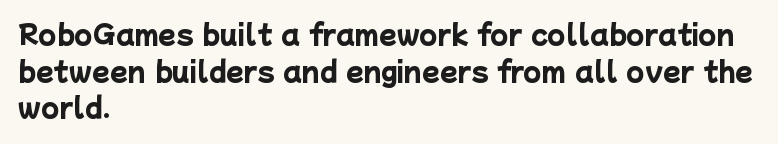
Q: Is the text bold? A: Yes.
Q: Is the text underlined? A: No.
Q: How is the paragraph aligned? A: Left-aligned.
Q: Is the spacing between letters normal or unusually wide? A: Normal.
Q: Is the spacing between lines tight, normal or loose? A: Normal.
